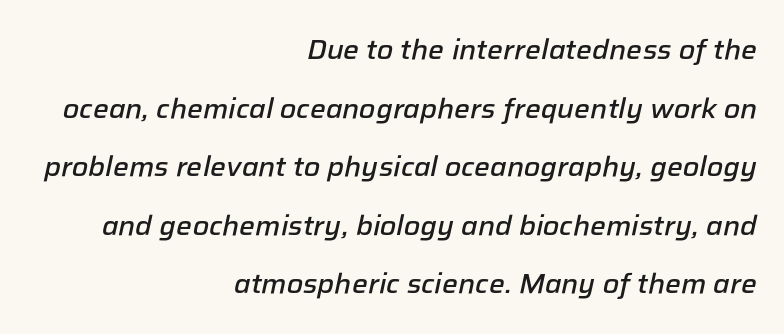
{"italic": "yes", "lean": "right", "slant_degrees": 12, "bold": "semi", "weight": "semibold", "width": "normal", "stroke_contrast": "low", "x_height": "medium", "monospaced": "no", "underline": "no", "align": "right", "line_spacing": "loose", "line_spacing_ratio": 2.09, "letter_spacing": "normal", "letter_spacing_em": 0.0, "glyph_px": 28}
